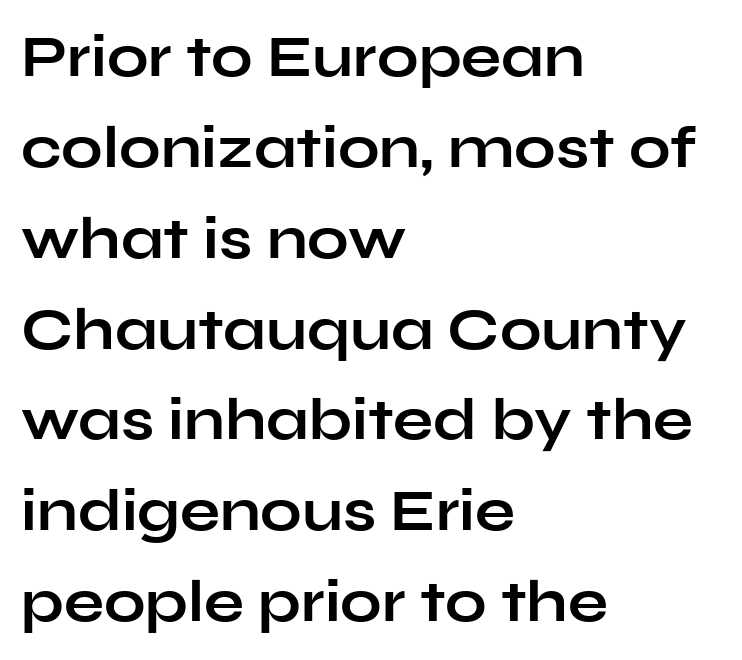
You can tell from the bare stems that sans-serif type was used. These lines are rendered in a variable-pitch font. The lettering stays uniformly vertical, giving the passage a roman look. The passage shown is emphatically bold. Line starts are locked; line ends wander.
